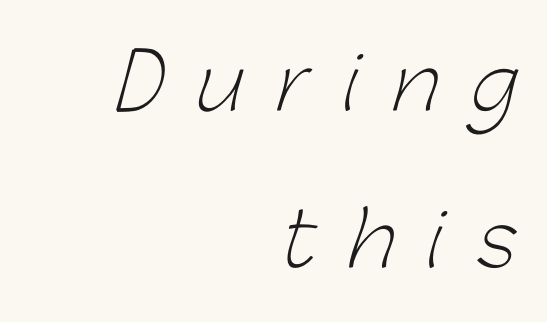
Q: Is the text bold? A: No.
Q: Is the typeface a serif or a sans-serif typeface? A: Sans-serif.
Q: Is the text underlined? A: No.
Q: How is the paragraph aligned? A: Right-aligned.
Q: Is the spacing between letters normal or unusually wide? A: Unusually wide.
Q: Is the spacing between lines tight, normal or loose? A: Loose.
Q: Width (condensed, normal, or wide)? A: Normal.
Q: Stroke contrast? A: Low.
Q: x-height? A: Medium.
Q: Monospaced? A: No.
